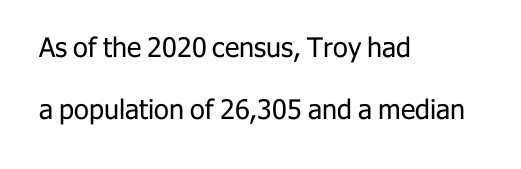
Clear beneath every line of the passage. The line texture is even and compact thanks to regular tracking. No italicization has been applied; the sample stays upright. The ragged edge is on the right, which tells us the setting is flush left. Students, observe: this is what heavily led, spacious text looks like.
